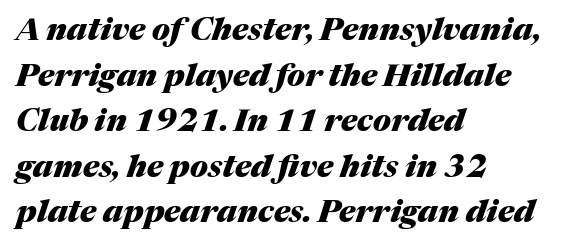
Q: Is the text bold? A: Yes.
Q: Is the text italic (slanted)? A: Yes, it leans right by about 17 degrees.
Q: Is the text underlined? A: No.
Q: How is the paragraph aligned? A: Left-aligned.
Q: Is the spacing between letters normal or unusually wide? A: Normal.
Q: Is the spacing between lines tight, normal or loose? A: Normal.
Q: Width (condensed, normal, or wide)? A: Normal.
Q: Stroke contrast? A: Medium.
Q: x-height? A: Medium.
Q: Monospaced? A: No.
